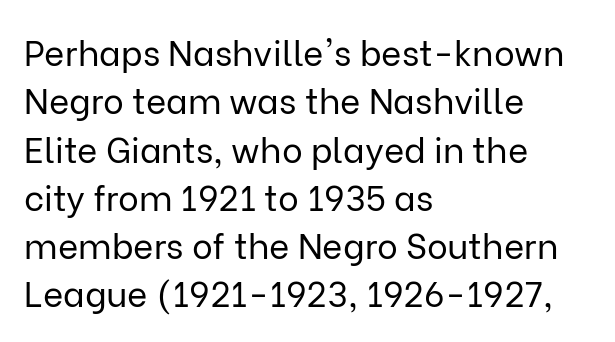
The image shows 35 px regular-weight sans-serif type, upright; set left-aligned, normal line spacing (1.38x), normal letter spacing, not underlined; low stroke contrast and a medium x-height.
